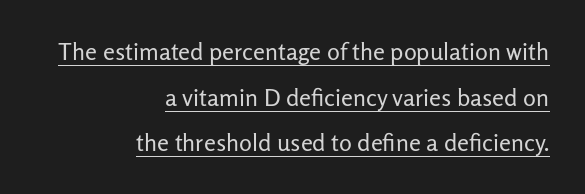
Q: Is the text bold? A: No.
Q: Is the text italic (slanted)? A: No, it is upright.
Q: Is the text underlined? A: Yes.
Q: How is the paragraph aligned? A: Right-aligned.
Q: Is the spacing between letters normal or unusually wide? A: Normal.
Q: Is the spacing between lines tight, normal or loose? A: Loose.
